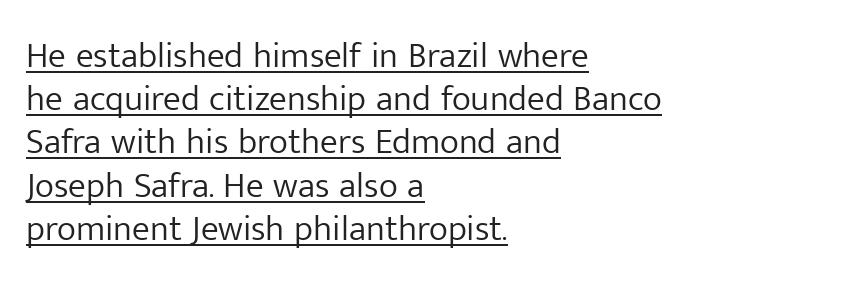
Q: Is the text bold? A: No.
Q: Is the text italic (slanted)? A: No, it is upright.
Q: Is the typeface a serif or a sans-serif typeface? A: Sans-serif.
Q: Is the text underlined? A: Yes.
Q: How is the paragraph aligned? A: Left-aligned.
Q: Is the spacing between letters normal or unusually wide? A: Normal.
Q: Width (condensed, normal, or wide)? A: Normal.
Q: Stroke contrast? A: Low.
Q: x-height? A: Medium.
Q: Monospaced? A: No.
